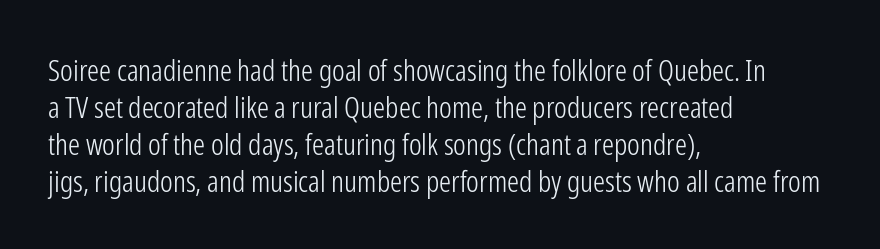
{"serif": "no", "italic": "no", "bold": "no", "weight": "light", "width": "condensed", "stroke_contrast": "low", "x_height": "medium", "monospaced": "no", "underline": "no", "align": "left", "line_spacing_ratio": 1.23, "letter_spacing": "normal", "letter_spacing_em": 0.0, "glyph_px": 30}
